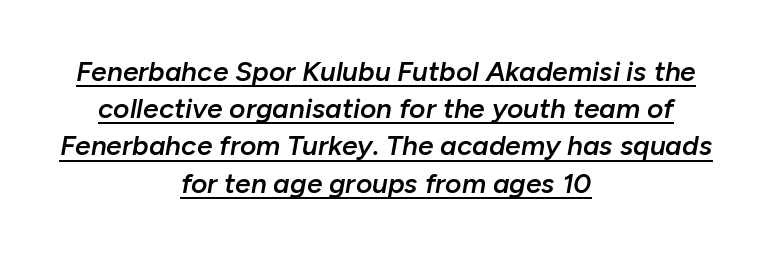
Think of a printed novel: that variable character pitch is what you see here. The lettering tilts uniformly, giving the passage an italic look. The glyphs are accompanied by a horizontal stroke just below them. Short and long lines alike share a common midpoint. Line spacing here is normal. A somewhat darkened texture: the type is semibold rather than bold.
